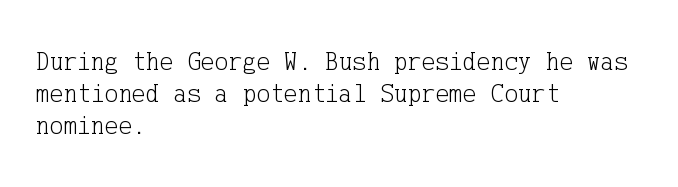
The image shows 26 px text type, upright; set left-aligned, line spacing 1.24x, normal letter spacing, not underlined.
